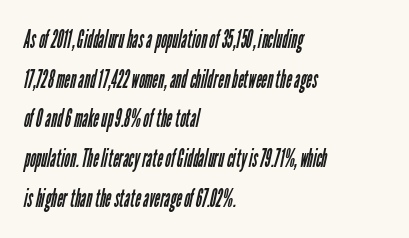
Short and long lines alike share a common starting point at left. Letters have the restrained weight of plain body copy at most. The passage shown stacks its lines at a standard gap. Default kerning and tracking; the words read as compact shapes. Any mark beneath the type? The region is blank.
